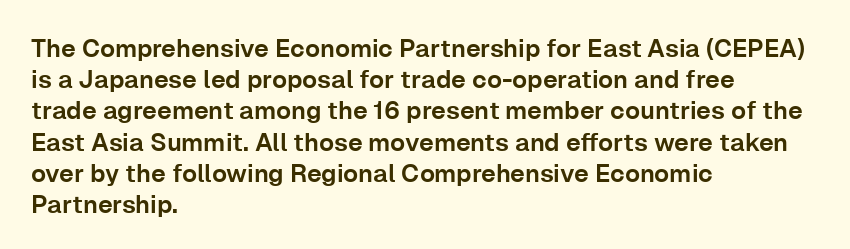
The image shows 25 px text type, upright; set left-aligned, normal line spacing (1.25x), normal letter spacing, not underlined.
